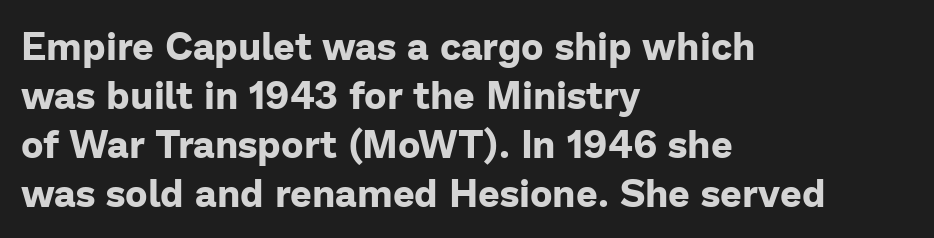
Q: Is the text bold? A: Yes.
Q: Is the text italic (slanted)? A: No, it is upright.
Q: Is the typeface a serif or a sans-serif typeface? A: Sans-serif.
Q: Is the text underlined? A: No.
Q: How is the paragraph aligned? A: Left-aligned.
Q: Is the spacing between letters normal or unusually wide? A: Normal.
Q: Is the spacing between lines tight, normal or loose? A: Normal.
Q: Width (condensed, normal, or wide)? A: Normal.
Q: Stroke contrast? A: Low.
Q: x-height? A: Medium.
Q: Monospaced? A: No.
